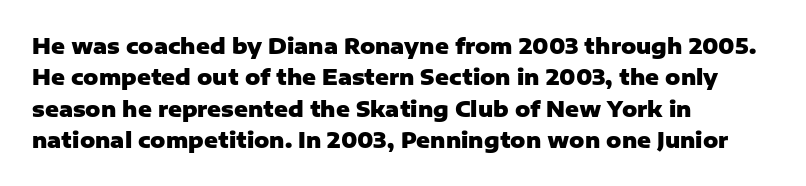
Q: Is the text bold? A: Yes.
Q: Is the text italic (slanted)? A: No, it is upright.
Q: Is the text underlined? A: No.
Q: How is the paragraph aligned? A: Left-aligned.
Q: Is the spacing between letters normal or unusually wide? A: Normal.
Q: Is the spacing between lines tight, normal or loose? A: Normal.
